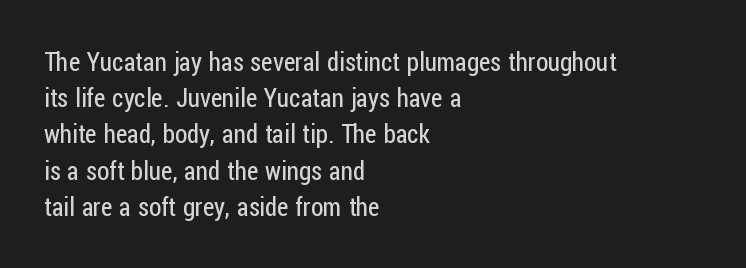
The image shows 25 px text type, upright; set left-aligned, normal line spacing (1.45x), normal letter spacing, not underlined.
